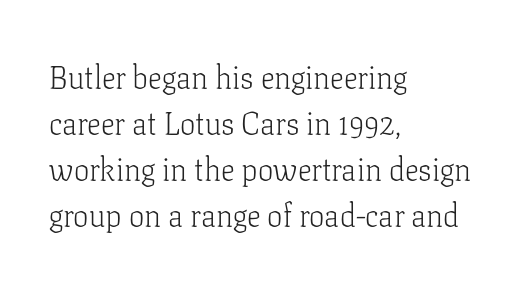
Check under the words: just untouched page. Where is the straight margin? On the left. Check where the strokes stop: tiny serifs finish them off. How are the letters spaced? Ordinarily, with no added tracking. Characters remain perfectly vertical along every line.
